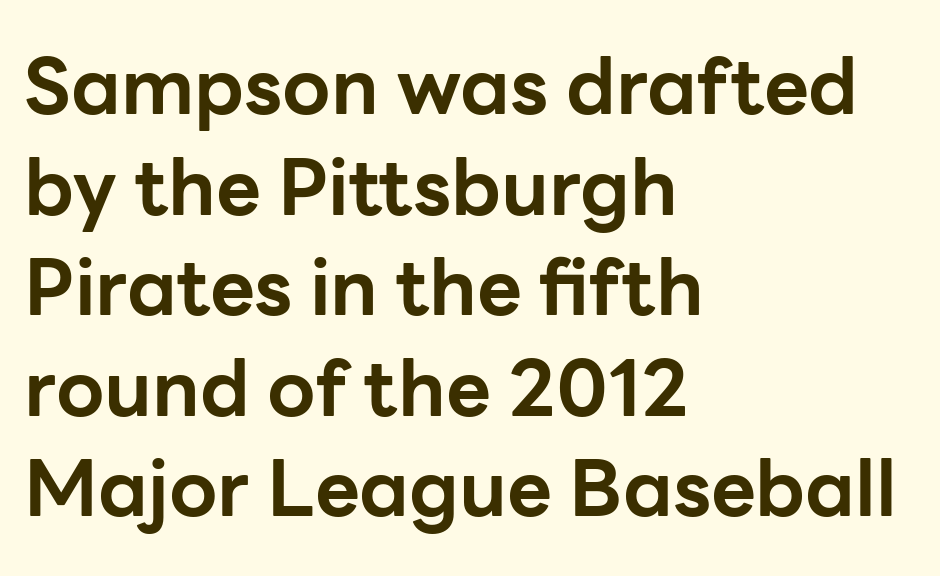
{"serif": "no", "italic": "no", "bold": "yes", "weight": "bold", "width": "normal", "stroke_contrast": "low", "x_height": "medium", "monospaced": "no", "underline": "no", "align": "left", "line_spacing": "normal", "line_spacing_ratio": 1.29, "letter_spacing": "normal", "letter_spacing_em": 0.0, "glyph_px": 78}
